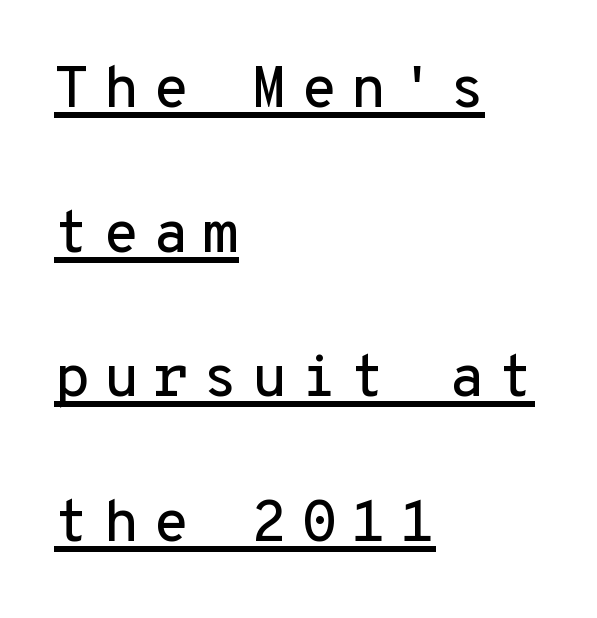
The type sits square on the baseline with zero lean. Each letter, wide or thin by design, is forced into the same width here. There is plenty of visible air inserted between adjacent glyphs. Rows of type keep a wide berth in the vertical direction.
